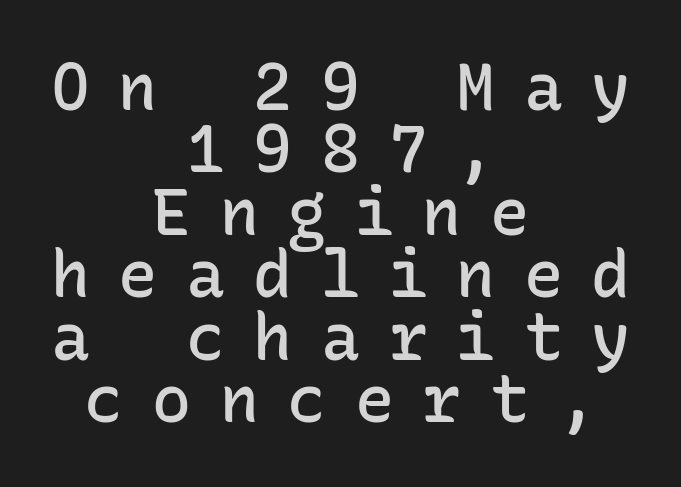
Q: Is the text bold? A: Semi-bold.
Q: Is the text italic (slanted)? A: No, it is upright.
Q: Is the typeface a serif or a sans-serif typeface? A: Sans-serif.
Q: Is the text underlined? A: No.
Q: How is the paragraph aligned? A: Centered.
Q: Is the spacing between letters normal or unusually wide? A: Unusually wide.
Q: Is the spacing between lines tight, normal or loose? A: Tight.
Q: Width (condensed, normal, or wide)? A: Normal.
Q: Stroke contrast? A: Low.
Q: x-height? A: Medium.
Q: Monospaced? A: Yes.
